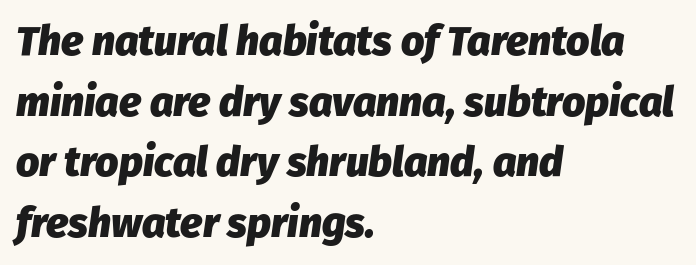
{"italic": "yes", "lean": "right", "slant_degrees": 8, "bold": "yes", "weight": "heavy", "width": "normal", "stroke_contrast": "low", "x_height": "medium", "monospaced": "no", "underline": "no", "align": "left", "line_spacing": "normal", "line_spacing_ratio": 1.48, "letter_spacing": "normal", "letter_spacing_em": 0.0, "glyph_px": 41}
